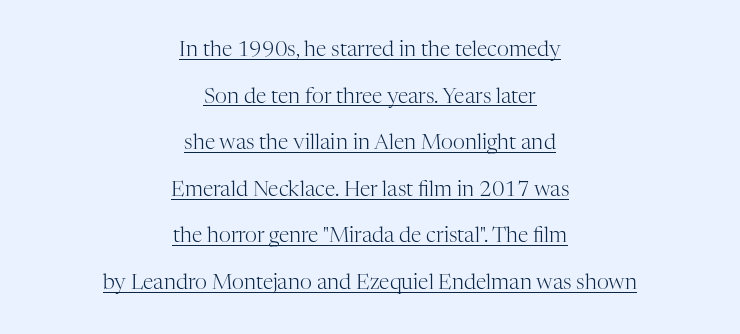
Visually the block forms a symmetrical silhouette, jagged on both flanks. Decoration check: the copy is underlined. Leading: increased. The face looks like a standard text weight, possibly lighter. The line texture is even and compact thanks to regular tracking.
